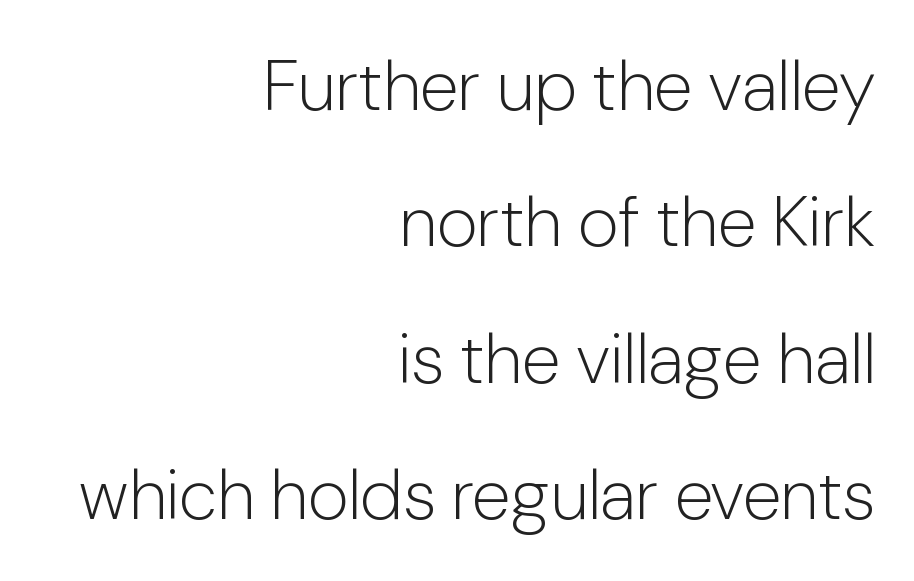
{"serif": "no", "italic": "no", "bold": "no", "weight": "light", "width": "normal", "stroke_contrast": "low", "x_height": "medium", "monospaced": "no", "underline": "no", "align": "right", "line_spacing": "loose", "line_spacing_ratio": 1.92, "letter_spacing": "normal", "letter_spacing_em": 0.0, "glyph_px": 71}
